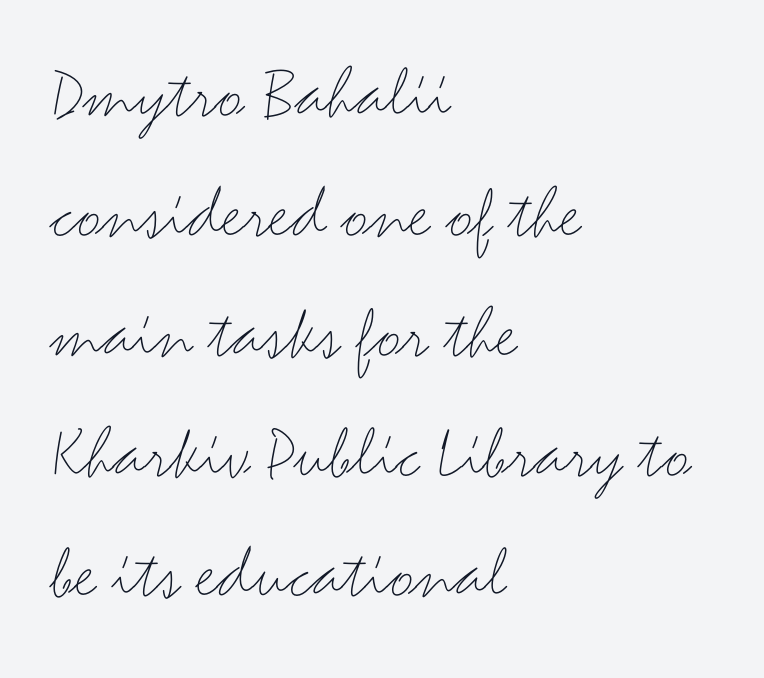
Q: Is the text bold? A: No.
Q: Is the text italic (slanted)? A: Yes.
Q: Is the typeface a serif or a sans-serif typeface? A: Sans-serif.
Q: Is the text underlined? A: No.
Q: How is the paragraph aligned? A: Left-aligned.
Q: Is the spacing between letters normal or unusually wide? A: Normal.
Q: Is the spacing between lines tight, normal or loose? A: Normal.
Q: Width (condensed, normal, or wide)? A: Wide.
Q: Stroke contrast? A: Medium.
Q: x-height? A: Small.
Q: Monospaced? A: No.
